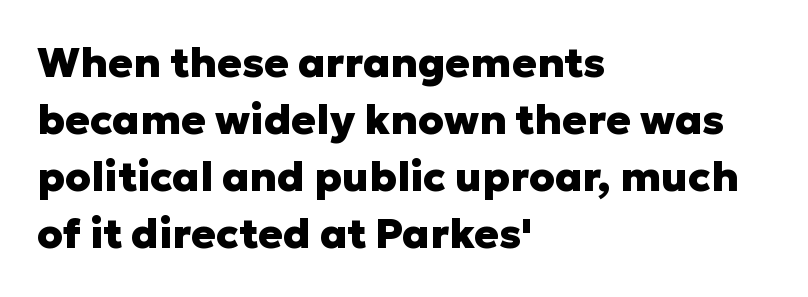
Q: Is the text bold? A: Yes.
Q: Is the text italic (slanted)? A: No, it is upright.
Q: Is the typeface a serif or a sans-serif typeface? A: Sans-serif.
Q: Is the text underlined? A: No.
Q: How is the paragraph aligned? A: Left-aligned.
Q: Is the spacing between letters normal or unusually wide? A: Normal.
Q: Is the spacing between lines tight, normal or loose? A: Normal.
Q: Width (condensed, normal, or wide)? A: Normal.
Q: Stroke contrast? A: Low.
Q: x-height? A: Medium.
Q: Monospaced? A: No.
